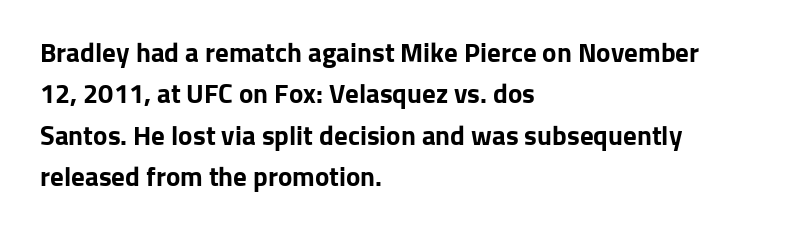
Q: Is the text bold? A: Yes.
Q: Is the text italic (slanted)? A: No, it is upright.
Q: Is the text underlined? A: No.
Q: How is the paragraph aligned? A: Left-aligned.
Q: Is the spacing between letters normal or unusually wide? A: Normal.
Q: Is the spacing between lines tight, normal or loose? A: Normal.
